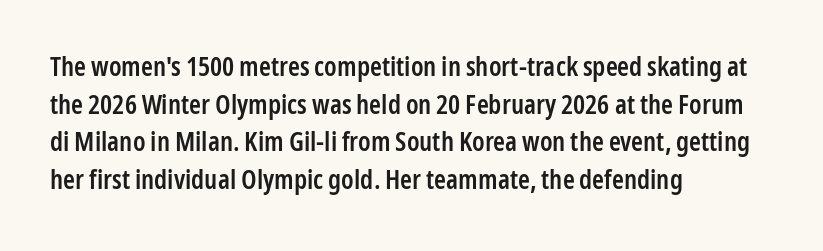
If you drew a ruler down the left edge, every line would touch it. Does the leading feel generous? No, just average. The gap between lines stays unmarked. This is the in-between weight designers call semibold or demi. These lines keep a tight, regular rhythm from letter to letter. This is roman type, the default non-slanted kind.
